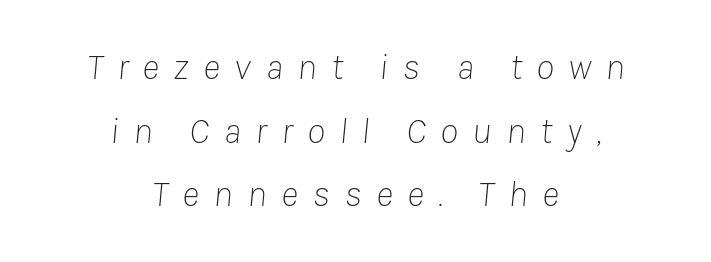
The image shows 37 px thin type, italic (leaning right); set centered, line spacing 1.72x, unusually wide letter spacing (+0.39 em), not underlined; low stroke contrast and a medium x-height.
